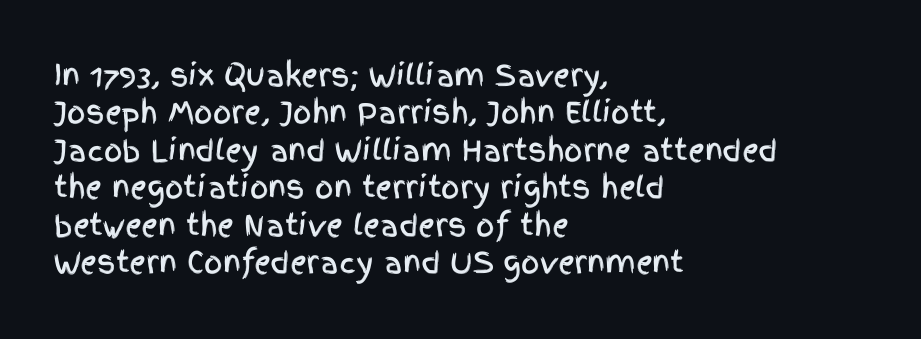
Honestly, the letter spacing is just normal — you wouldn't notice it. Examine the stroke ends and you'll find no serifs. Posture: upright roman. Left-aligned paragraph, ragged on the right. The passage shown is typed in a proportional face where columns would drift. This rendering features lettering with no underline.
